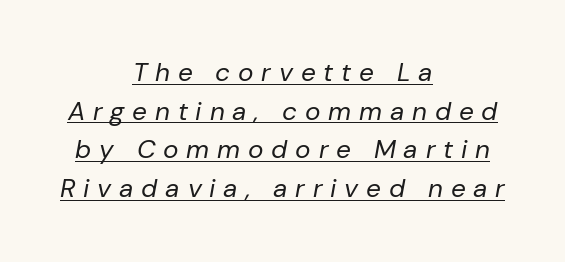
Q: Is the text bold? A: No.
Q: Is the text italic (slanted)? A: Yes, it leans right by about 10 degrees.
Q: Is the text underlined? A: Yes.
Q: How is the paragraph aligned? A: Centered.
Q: Is the spacing between letters normal or unusually wide? A: Unusually wide.
Q: Is the spacing between lines tight, normal or loose? A: Normal.
